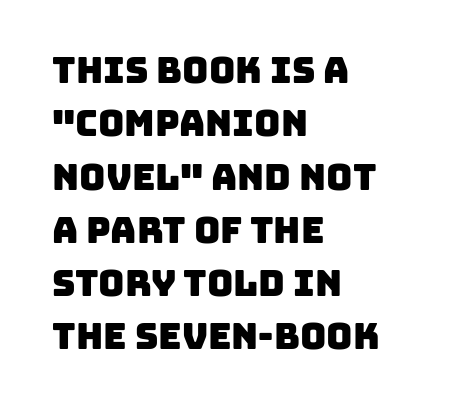
If you measured baseline to baseline, you'd find a middling distance. The strip under each line holds only bare page. Observe the absence of serifs on each vertical stroke in this sample. Horizontally, the lines are justified to the leading edge only. A typesetter would call this proportional, since set widths differ per character.
